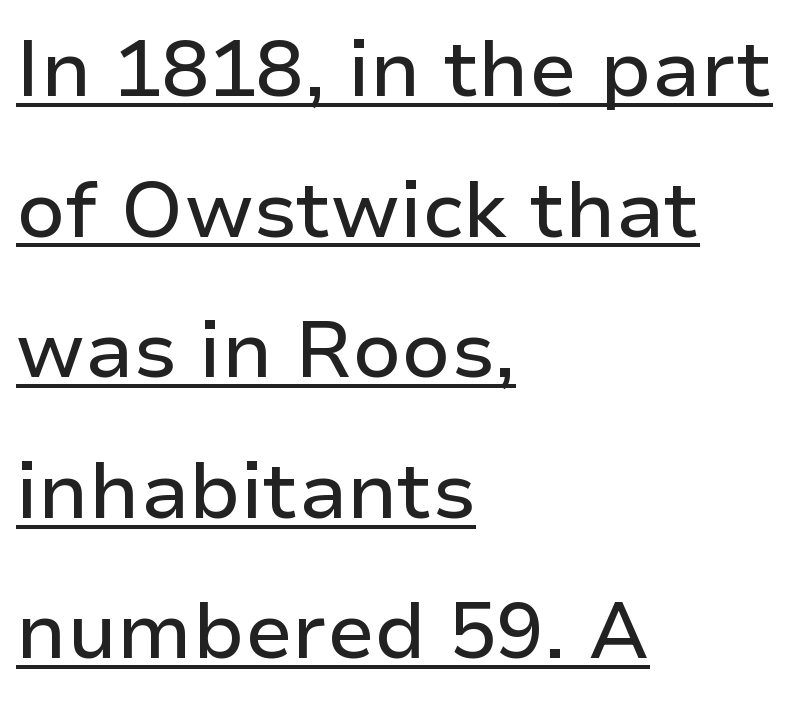
Q: Is the text italic (slanted)? A: No, it is upright.
Q: Is the typeface a serif or a sans-serif typeface? A: Sans-serif.
Q: Is the text underlined? A: Yes.
Q: How is the paragraph aligned? A: Left-aligned.
Q: Is the spacing between letters normal or unusually wide? A: Normal.
Q: Width (condensed, normal, or wide)? A: Normal.
Q: Stroke contrast? A: Low.
Q: x-height? A: Medium.
Q: Monospaced? A: No.
